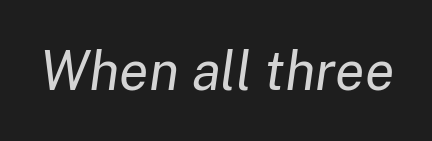
Q: Is the text bold? A: No.
Q: Is the text italic (slanted)? A: Yes, it leans right by about 8 degrees.
Q: Is the text underlined? A: No.
Q: Is the spacing between letters normal or unusually wide? A: Normal.
Q: Width (condensed, normal, or wide)? A: Normal.
Q: Stroke contrast? A: Low.
Q: x-height? A: Medium.
Q: Monospaced? A: No.
